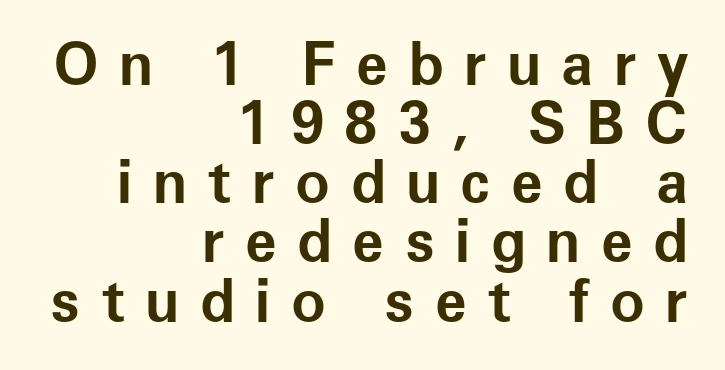
Q: Is the text bold? A: Yes.
Q: Is the text italic (slanted)? A: No, it is upright.
Q: Is the typeface a serif or a sans-serif typeface? A: Sans-serif.
Q: Is the text underlined? A: No.
Q: How is the paragraph aligned? A: Right-aligned.
Q: Is the spacing between letters normal or unusually wide? A: Unusually wide.
Q: Is the spacing between lines tight, normal or loose? A: Tight.
Q: Width (condensed, normal, or wide)? A: Normal.
Q: Stroke contrast? A: Low.
Q: x-height? A: Medium.
Q: Monospaced? A: No.
